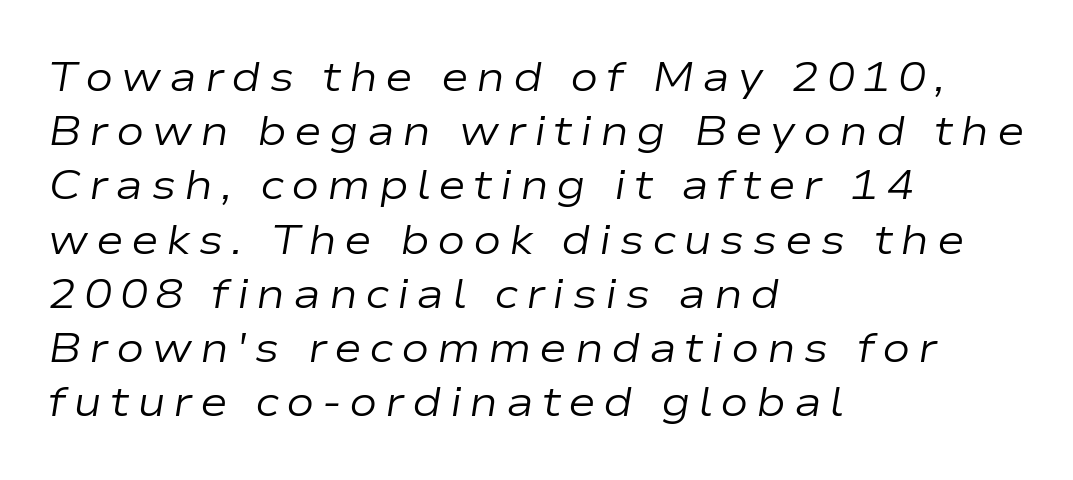
Yep, that's italic — everything's leaning. Visually the block forms a straight wall on the left and a jagged coastline on the right. In terms of leading, this rendering sits right in the middle. Stems and bowls with no extra thickness — not bold. Looks like regular typesetting: each glyph gets only the width it needs.
